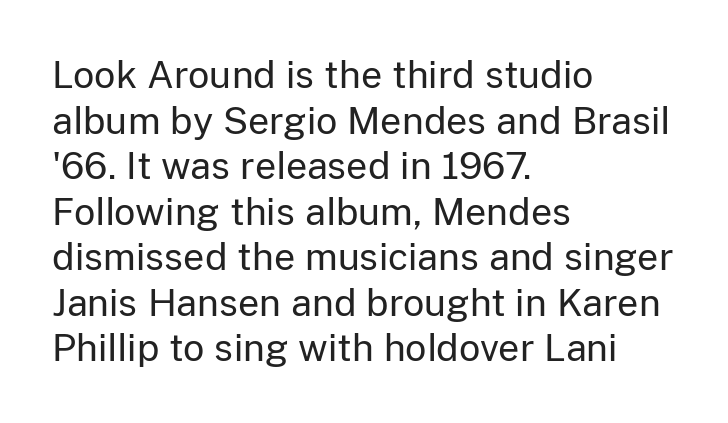
Ordinary non-slanted type is in use. These lines are rendered in a variable-pitch font. Glyph-to-glyph distance matches everyday printed text. The string is rendered with underlining switched off. The font is comparable to plain body text, perhaps lighter. The setting favours the left margin, as ordinary paragraphs usually do.
